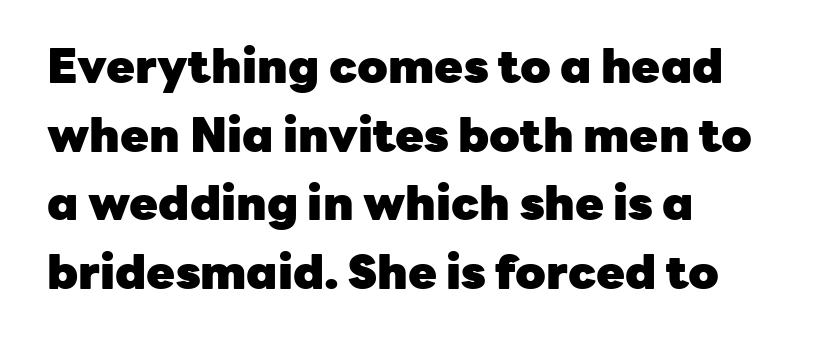
Q: Is the text bold? A: Yes.
Q: Is the text italic (slanted)? A: No, it is upright.
Q: Is the typeface a serif or a sans-serif typeface? A: Sans-serif.
Q: Is the text underlined? A: No.
Q: How is the paragraph aligned? A: Left-aligned.
Q: Is the spacing between letters normal or unusually wide? A: Normal.
Q: Is the spacing between lines tight, normal or loose? A: Normal.
Q: Width (condensed, normal, or wide)? A: Normal.
Q: Stroke contrast? A: Low.
Q: x-height? A: Medium.
Q: Monospaced? A: No.
